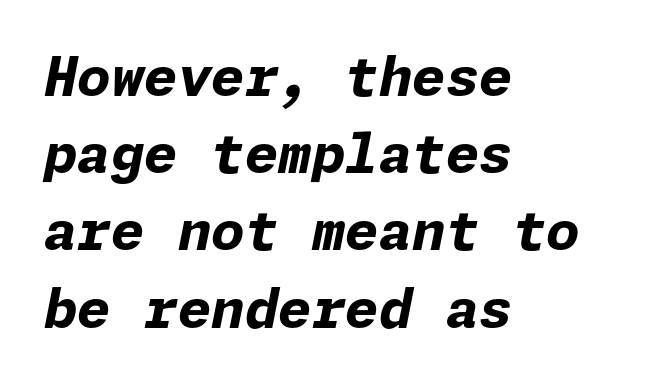
{"italic": "yes", "lean": "right", "slant_degrees": 11, "bold": "yes", "weight": "bold", "width": "normal", "stroke_contrast": "low", "x_height": "medium", "underline": "no", "align": "left", "line_spacing": "normal", "line_spacing_ratio": 1.43, "letter_spacing": "normal", "letter_spacing_em": 0.0, "glyph_px": 54}
